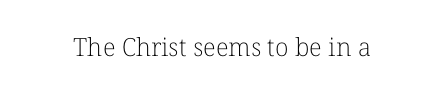
The image shows 25 px text type, upright; set normal letter spacing, not underlined.
